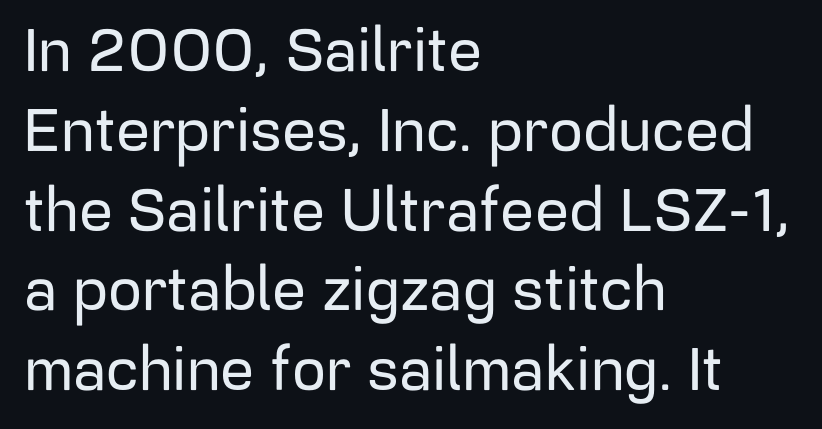
{"serif": "no", "italic": "no", "width": "normal", "stroke_contrast": "low", "x_height": "medium", "monospaced": "no", "underline": "no", "align": "left", "line_spacing": "normal", "line_spacing_ratio": 1.33, "letter_spacing": "normal", "letter_spacing_em": 0.0, "glyph_px": 60}
